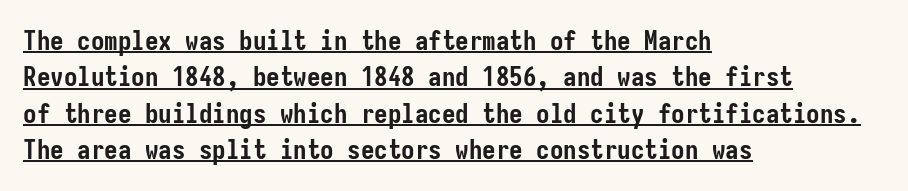
{"italic": "no", "bold": "yes", "underline": "yes", "align": "left", "line_spacing": "normal", "line_spacing_ratio": 1.35, "letter_spacing": "normal", "letter_spacing_em": 0.0, "glyph_px": 27}
